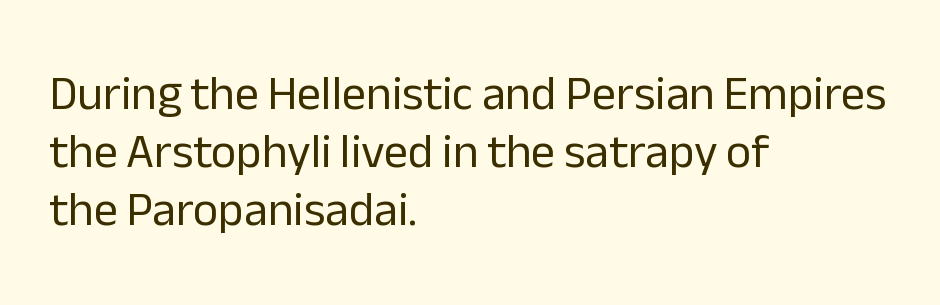
{"serif": "no", "italic": "no", "bold": "no", "weight": "regular", "width": "normal", "stroke_contrast": "low", "x_height": "medium", "monospaced": "no", "underline": "no", "align": "left", "line_spacing_ratio": 1.21, "letter_spacing": "normal", "letter_spacing_em": 0.0, "glyph_px": 48}
